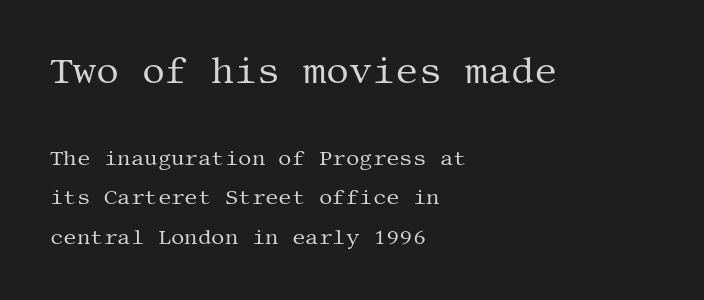
The image shows 36 px regular-weight serif type, upright; set left-aligned, line spacing 1.87x, normal letter spacing, not underlined; the first (top) block is 1.71x larger; medium stroke contrast and a large x-height.
